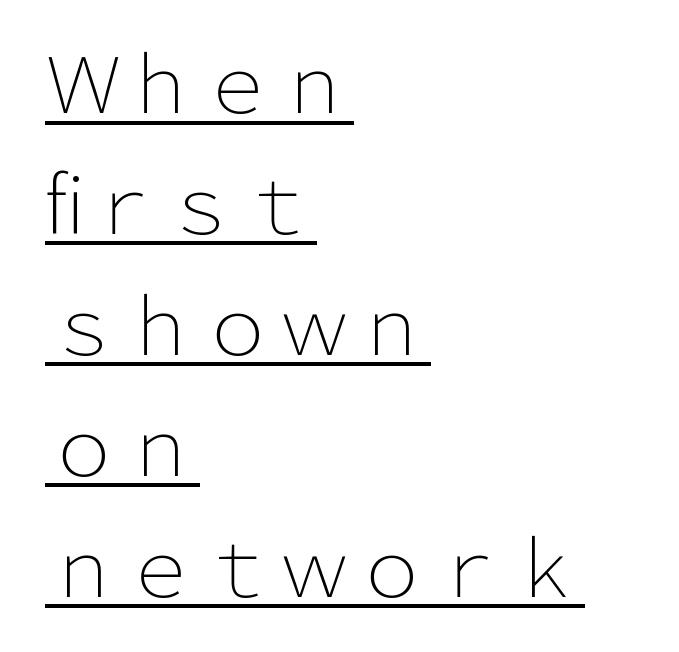
Q: Is the text bold? A: No.
Q: Is the text italic (slanted)? A: No, it is upright.
Q: Is the typeface a serif or a sans-serif typeface? A: Sans-serif.
Q: Is the text underlined? A: Yes.
Q: How is the paragraph aligned? A: Left-aligned.
Q: Is the spacing between letters normal or unusually wide? A: Normal.
Q: Is the spacing between lines tight, normal or loose? A: Normal.
Q: Width (condensed, normal, or wide)? A: Normal.
Q: Stroke contrast? A: Low.
Q: x-height? A: Medium.
Q: Monospaced? A: No.
